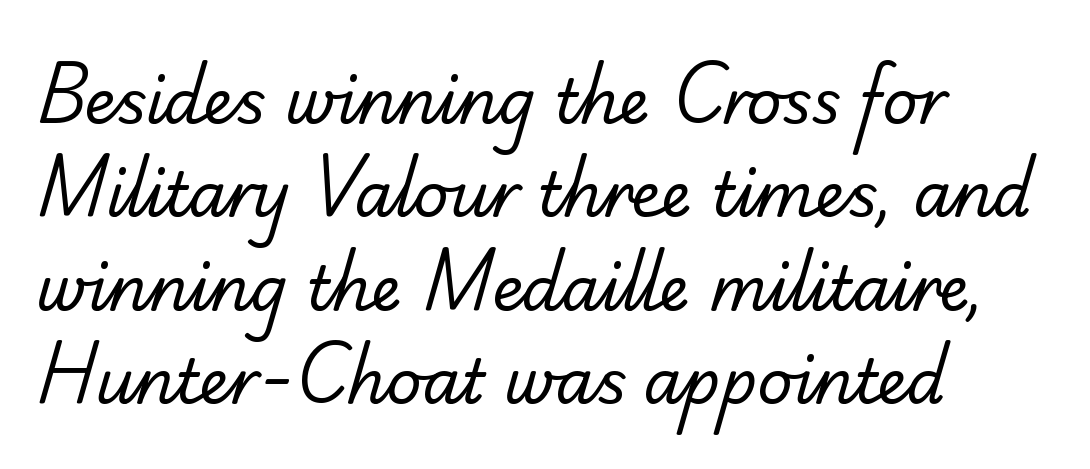
Stroke thickness stays within the range of a standard reading face or lighter. Grotesque or geometric, the face here clearly has no serifs. Quick note: interline space is typical. Is the letter spacing exaggerated? No — it looks like the ordinary default. Line beginnings align vertically; line endings do not.
